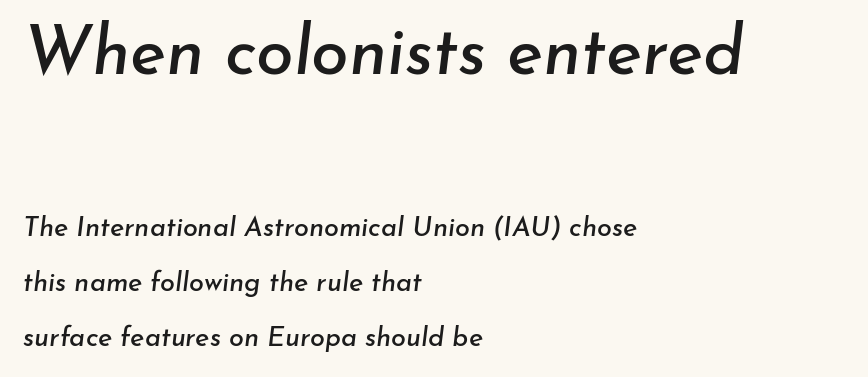
Between one letter and the next there's only the usual sliver of space. The letters advance in unequal steps, a hallmark of proportional type. Regarding leading, the lines here are spaced well apart. Italic: yes, the glyphs are oblique.
